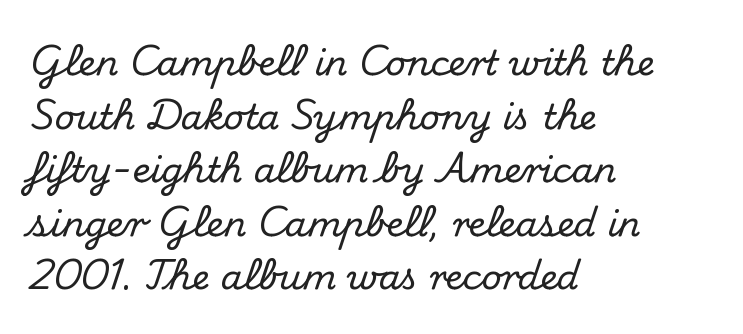
The passage shown is typed in a proportional face where columns would drift. The space between consecutive lines is moderate. Look at the bottom of the vertical strokes: they flare into serifs here. Nobody touched the tracking dial on this one. Notice how the passage keeps a crisp vertical edge on the left only.
